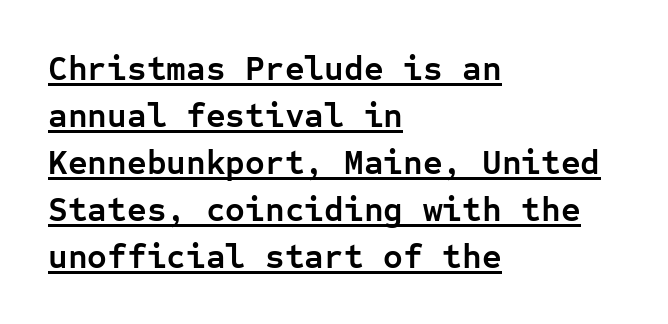
Honestly, the underline is the first thing you notice here. Its strokes are broad and dark, the hallmark of bold type. Does extra space separate the letters? No, they use regular spacing. Check where the strokes stop: nothing finishes them off — pure sans. Teacher's note: observe the even left margin — that is flush-left alignment.
